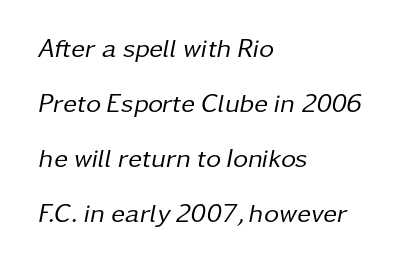
The image shows 26 px text type, italic (leaning right); set left-aligned, loose line spacing (2.11x), normal letter spacing, not underlined.
